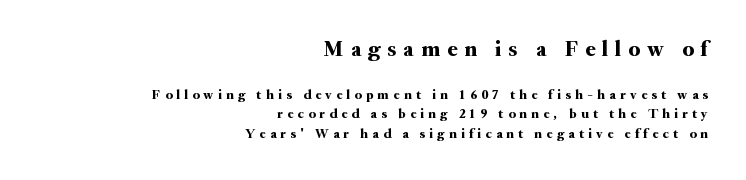
Q: Is the text italic (slanted)? A: No, it is upright.
Q: Is the text underlined? A: No.
Q: How is the paragraph aligned? A: Right-aligned.
Q: Is the spacing between letters normal or unusually wide? A: Unusually wide.
Q: Is the spacing between lines tight, normal or loose? A: Normal.
Q: Which block of text is set in a larger size, the first (top) or the second (bottom)? A: The first (top) one.
